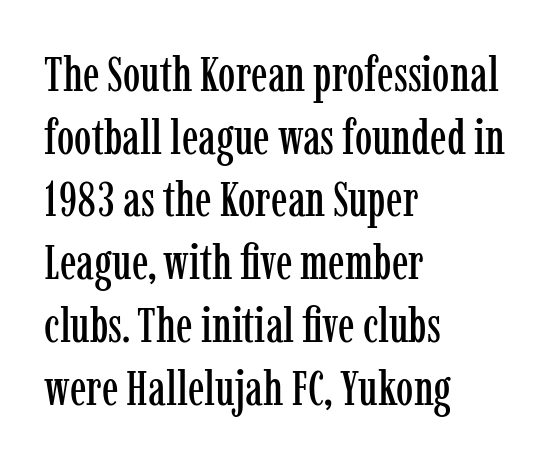
Is there much room between lines? A standard amount, neither cramped nor airy. Nope, not italic — everything's standing straight. Does extra space separate the letters? No, they use regular spacing. Each letter's strokes conclude with small projecting serifs. This sample has the flowing, uneven cadence of proportional lettering. Compared with a centered layout, this one pins lines to the left instead.
